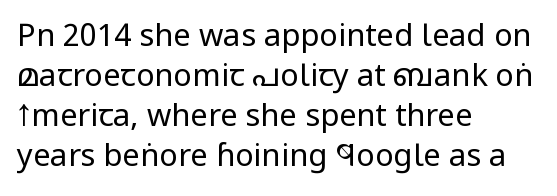
Q: Is the text bold? A: No.
Q: Is the text italic (slanted)? A: No, it is upright.
Q: Is the typeface a serif or a sans-serif typeface? A: Sans-serif.
Q: Is the text underlined? A: No.
Q: How is the paragraph aligned? A: Left-aligned.
Q: Is the spacing between letters normal or unusually wide? A: Normal.
Q: Is the spacing between lines tight, normal or loose? A: Normal.
Q: Width (condensed, normal, or wide)? A: Condensed.
Q: Stroke contrast? A: Low.
Q: x-height? A: Large.
Q: Monospaced? A: No.
